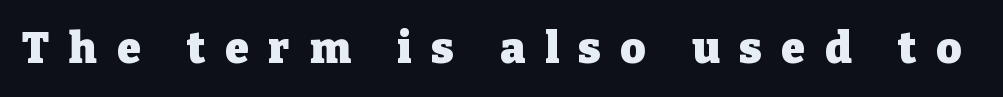
Q: Is the text bold? A: Yes.
Q: Is the text italic (slanted)? A: No, it is upright.
Q: Is the typeface a serif or a sans-serif typeface? A: Serif.
Q: Is the text underlined? A: No.
Q: Is the spacing between letters normal or unusually wide? A: Unusually wide.
Q: Width (condensed, normal, or wide)? A: Normal.
Q: Stroke contrast? A: Low.
Q: x-height? A: Medium.
Q: Monospaced? A: No.
